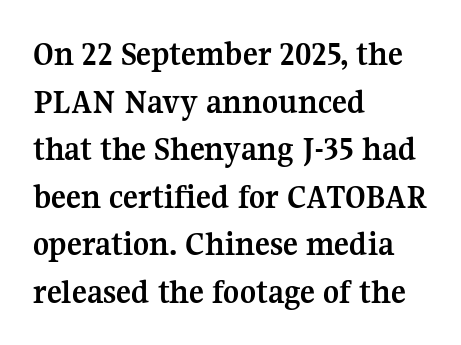
{"serif": "yes", "italic": "no", "bold": "yes", "weight": "semibold", "width": "normal", "stroke_contrast": "medium", "x_height": "medium", "monospaced": "no", "underline": "no", "align": "left", "line_spacing": "normal", "line_spacing_ratio": 1.36, "letter_spacing": "normal", "letter_spacing_em": 0.0, "glyph_px": 35}
